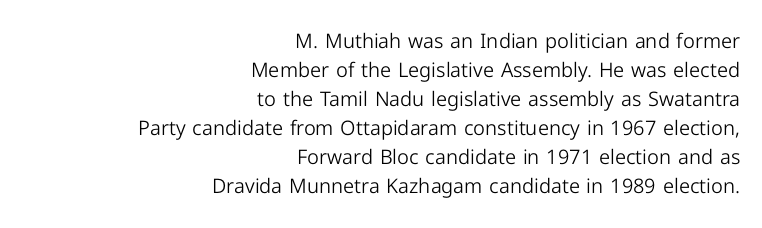
Ink coverage per letter is moderate at most. Inter-character spacing is left at the font's built-in metrics. Short and long lines alike share a common ending point at right. The leading is moderate, giving the passage an even texture. The string is rendered with underlining switched off. This is roman type, the default non-slanted kind.
